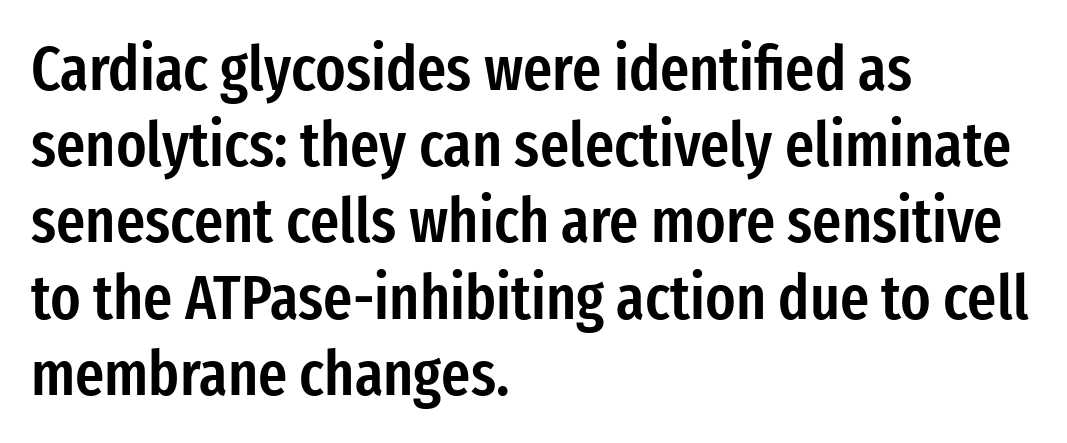
On the weight axis this lands at semibold, roughly 600. The rendering keeps characters at their native spacing. Think of a printed novel: that variable character pitch is what you see here. I'd call this a sans setting — the letters go barefoot. Teacher's note: observe the even left margin — that is flush-left alignment.
